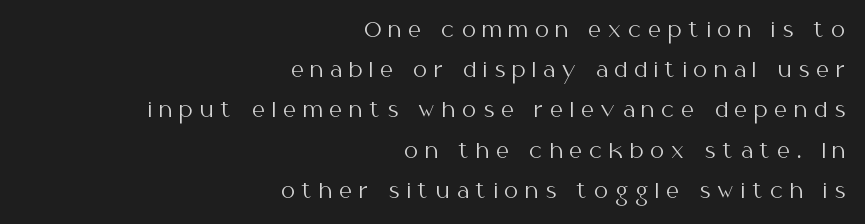
Layout note: lines flush right. No heavy texture on the line: the type isn't bold. Any mark beneath the type? The region is blank. Baseline-to-baseline distance is far greater than the letter height.
